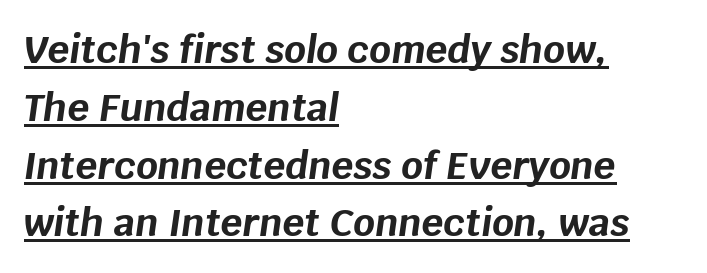
One glance says typical: line gaps are just what's usual. Does the lettering tilt? It does — this is italic. The rendering anchors every line to the left-hand side. Spacing between characters is what you'd get straight out of the box.
